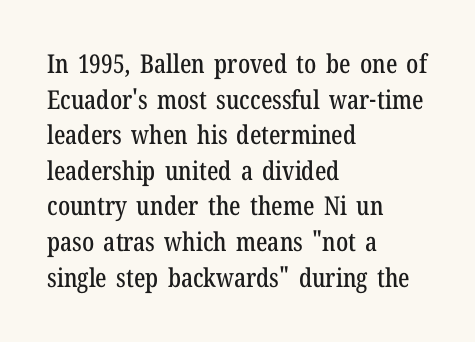
The image shows 26 px text type, upright; set left-aligned, normal line spacing (1.37x), normal letter spacing, not underlined.
